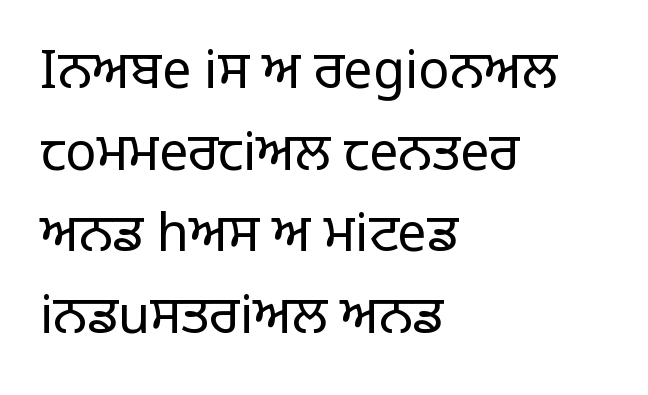
Q: Is the text bold? A: No.
Q: Is the text italic (slanted)? A: No, it is upright.
Q: Is the typeface a serif or a sans-serif typeface? A: Sans-serif.
Q: Is the text underlined? A: No.
Q: How is the paragraph aligned? A: Left-aligned.
Q: Is the spacing between letters normal or unusually wide? A: Normal.
Q: Is the spacing between lines tight, normal or loose? A: Normal.
Q: Width (condensed, normal, or wide)? A: Normal.
Q: Stroke contrast? A: Low.
Q: x-height? A: Large.
Q: Monospaced? A: No.
